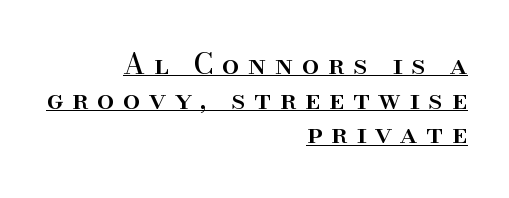
Q: Is the text italic (slanted)? A: No, it is upright.
Q: Is the typeface a serif or a sans-serif typeface? A: Serif.
Q: Is the text underlined? A: Yes.
Q: How is the paragraph aligned? A: Right-aligned.
Q: Is the spacing between letters normal or unusually wide? A: Unusually wide.
Q: Width (condensed, normal, or wide)? A: Normal.
Q: Stroke contrast? A: High.
Q: x-height? A: Small.
Q: Monospaced? A: No.
